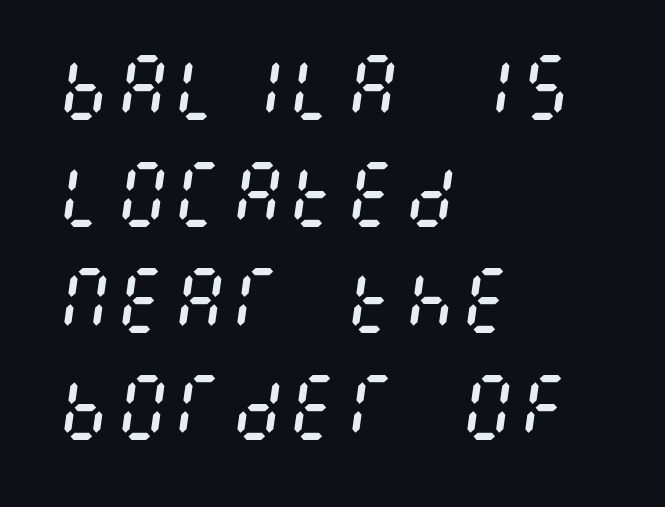
A student would call this left alignment; a typographer would say flush left, rag right. The font's italic variant was chosen for this text. Regarding leading, the lines here are spaced in the standard way. No extra ink here — the face is not bold.
